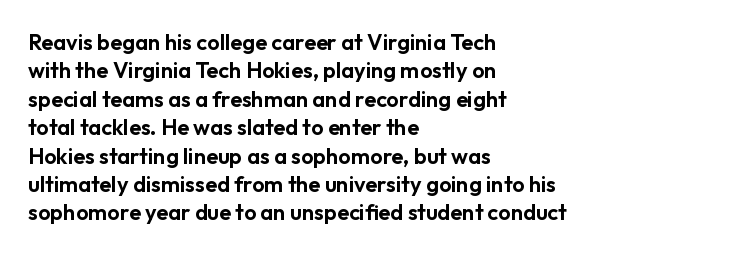
Does extra space separate the letters? No, they use regular spacing. Rows of type keep a routine distance in the vertical direction. Descender tails drop into unmarked territory. No italicization has been applied; the sample stays upright.
